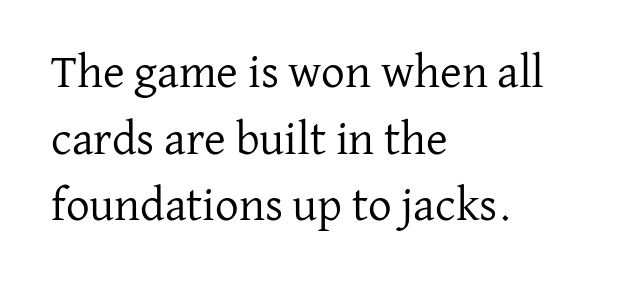
Q: Is the text bold? A: No.
Q: Is the text italic (slanted)? A: No, it is upright.
Q: Is the typeface a serif or a sans-serif typeface? A: Serif.
Q: Is the text underlined? A: No.
Q: How is the paragraph aligned? A: Left-aligned.
Q: Is the spacing between letters normal or unusually wide? A: Normal.
Q: Is the spacing between lines tight, normal or loose? A: Normal.
Q: Width (condensed, normal, or wide)? A: Normal.
Q: Stroke contrast? A: Low.
Q: x-height? A: Medium.
Q: Monospaced? A: No.
